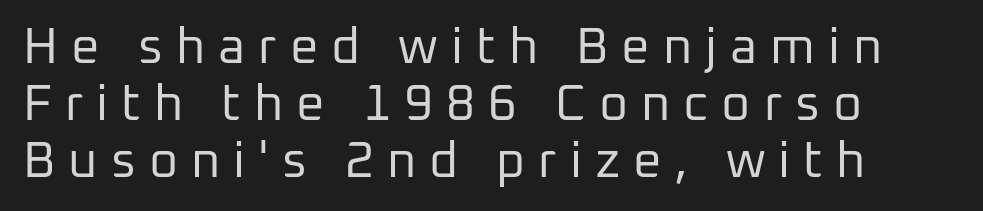
The image shows 50 px regular-weight sans-serif type, upright; set left-aligned, tight line spacing (1.14x), unusually wide letter spacing (+0.26 em), not underlined; low stroke contrast and a medium x-height.
